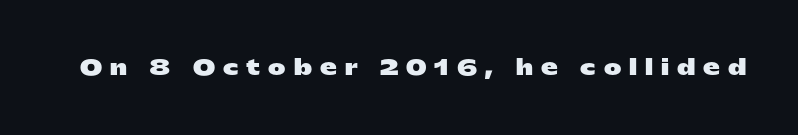
{"italic": "no", "bold": "yes", "underline": "no", "letter_spacing": "wide", "letter_spacing_em": 0.38, "glyph_px": 21}
